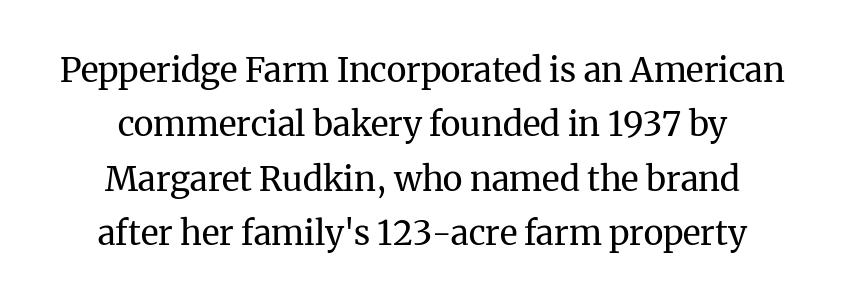
Q: Is the text bold? A: No.
Q: Is the text italic (slanted)? A: No, it is upright.
Q: Is the typeface a serif or a sans-serif typeface? A: Serif.
Q: Is the text underlined? A: No.
Q: How is the paragraph aligned? A: Centered.
Q: Is the spacing between letters normal or unusually wide? A: Normal.
Q: Is the spacing between lines tight, normal or loose? A: Normal.
Q: Width (condensed, normal, or wide)? A: Normal.
Q: Stroke contrast? A: Medium.
Q: x-height? A: Medium.
Q: Monospaced? A: No.
